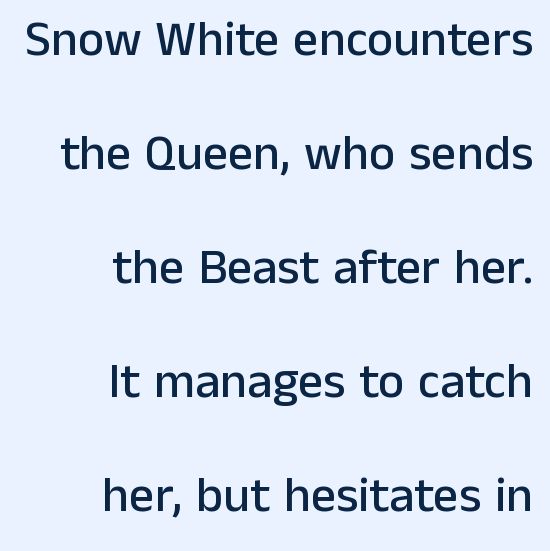
The foot of each line stays bare and open. Each word holds together tightly as a unit, with standard inter-letter gaps. Notice the wide empty band between every row — that's loose leading. The font's upright variant was chosen for this text.
